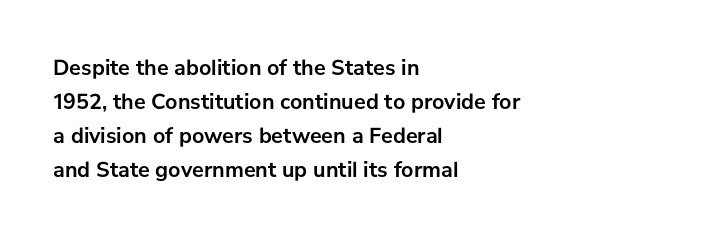
Q: Is the text bold? A: Yes.
Q: Is the text italic (slanted)? A: No, it is upright.
Q: Is the text underlined? A: No.
Q: How is the paragraph aligned? A: Left-aligned.
Q: Is the spacing between letters normal or unusually wide? A: Normal.
Q: Is the spacing between lines tight, normal or loose? A: Normal.
